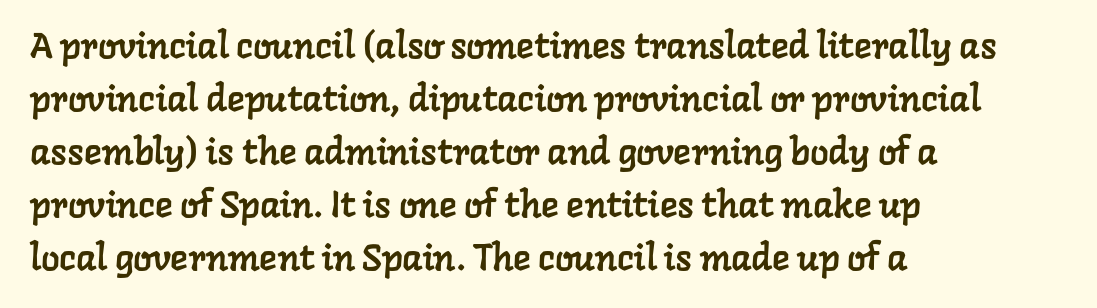
The image shows 37 px serif type; set left-aligned, normal line spacing (1.43x), normal letter spacing, not underlined; low stroke contrast and a medium x-height.
